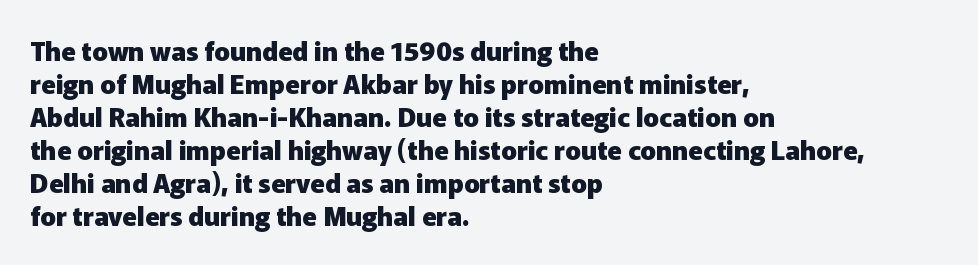
The leading is moderate, giving the passage an even texture. A dark, heavy texture on the line: the type is bold. Descenders hang freely into open space. Letter spacing: default. Notice how the passage keeps a crisp vertical edge on the left only. This is roman type, the default non-slanted kind.
